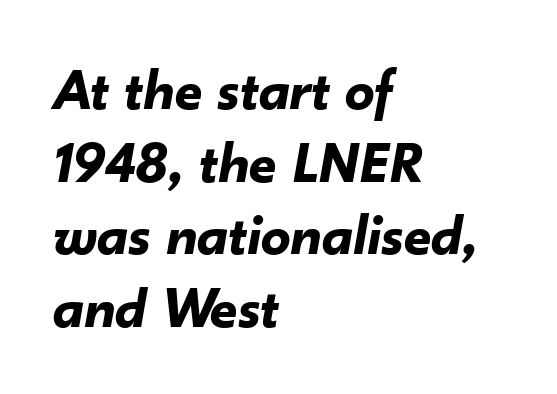
The typesetting leans heavy: a genuine bold. The lettering tilts uniformly, giving the passage an italic look. Underline: absent. Each letter keeps its own natural width here, so spacing adapts to shape. The ragged edge is on the right, which tells us the setting is flush left. In terms of letterspacing, this is plain default setting.
